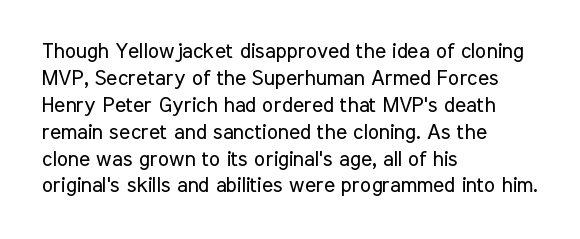
These lines keep a tight, regular rhythm from letter to letter. The rows are spaced the way most documents space them. Nothing heavy about these letters — not bold at all. A roman cut, with each character standing at attention. Check under the words: just untouched page. All the whitespace from short lines collects on the right.
